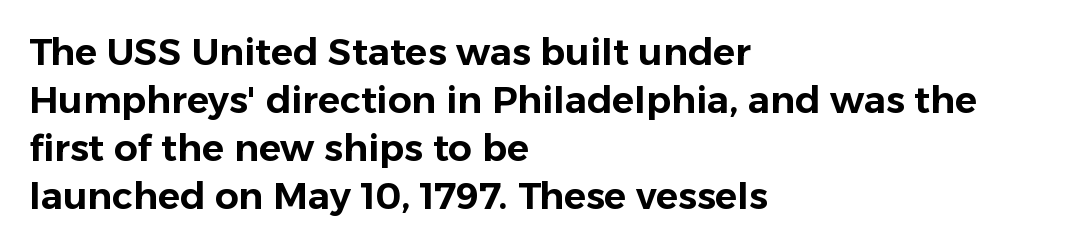
The leading is moderate, giving the passage an even texture. Look at the bottom of the vertical strokes: they stop flat, with no serifs. A roman cut, with each character standing at attention. Here the designer chose a conventional face with non-uniform glyph widths.
